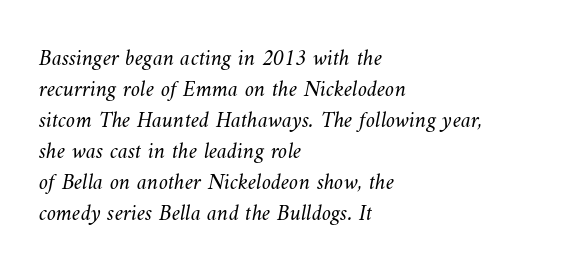
The vertical gap from one line to the next is medium. The letterforms sit at book weight or below. Underline: absent. All the whitespace from short lines collects on the right. The type is set solid horizontally, with unmodified tracking.
